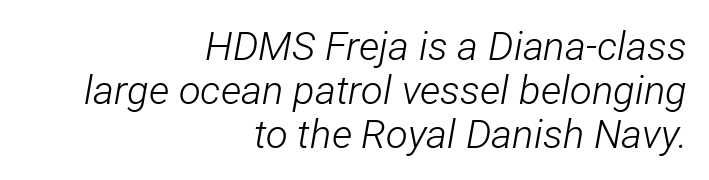
{"italic": "yes", "lean": "right", "slant_degrees": 12, "bold": "no", "weight": "light", "width": "condensed", "stroke_contrast": "low", "x_height": "medium", "monospaced": "no", "underline": "no", "align": "right", "line_spacing": "tight", "line_spacing_ratio": 1.1, "letter_spacing": "normal", "letter_spacing_em": 0.0, "glyph_px": 40}
